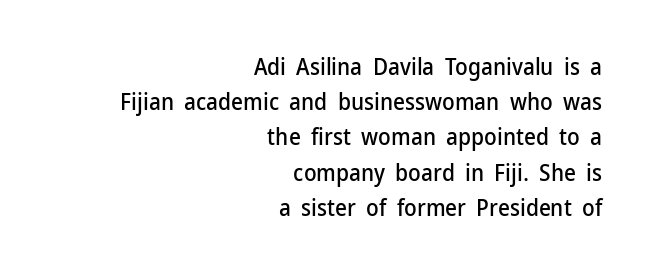
Q: Is the text italic (slanted)? A: No, it is upright.
Q: Is the text underlined? A: No.
Q: How is the paragraph aligned? A: Right-aligned.
Q: Is the spacing between letters normal or unusually wide? A: Normal.
Q: Is the spacing between lines tight, normal or loose? A: Normal.
